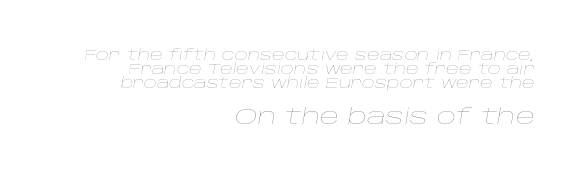
{"italic": "yes", "lean": "right", "slant_degrees": 10, "bold": "no", "underline": "no", "align": "right", "line_spacing": "tight", "line_spacing_ratio": 1.01, "letter_spacing": "normal", "letter_spacing_em": 0.0, "larger_block": "second", "size_ratio": 1.5, "glyph_px": 21}
